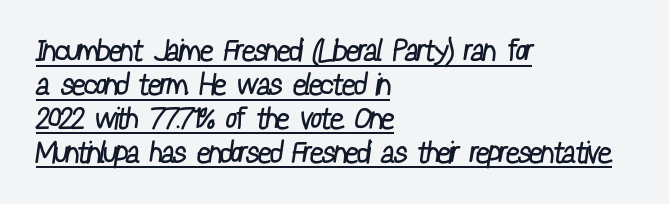
The passage shown is typeset with a sans-serif family. These lines are rendered in a variable-pitch font. How are the letters spaced? Ordinarily, with no added tracking. Stroke mass is kept to a normal reading level or below. Reading down the column, the eye jumps only a short way to each next line.
